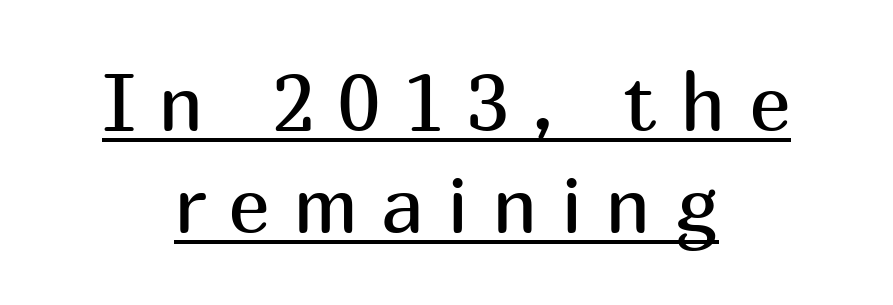
Each word looks stretched out because of the extra space between its letters. Emphasis is given by a line drawn under the lettering. Does the copy run flush right? No — it is centered line by line. You can tell it's not italic because the verticals are truly vertical.
